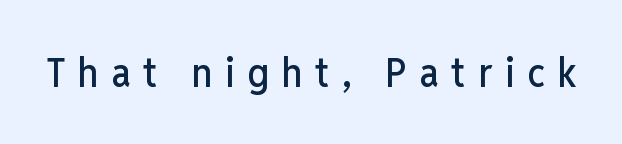
Each word looks stretched out because of the extra space between its letters. Type style note: lacks serifs. These lines are rendered in a variable-pitch font. The specimen omits any rule beneath the text block's lines. If you drew a line through each stem, it would be perfectly vertical.
